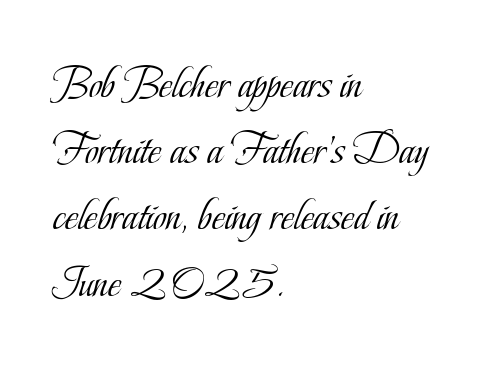
Q: Is the text bold? A: No.
Q: Is the text italic (slanted)? A: Yes.
Q: Is the typeface a serif or a sans-serif typeface? A: Serif.
Q: Is the text underlined? A: No.
Q: How is the paragraph aligned? A: Left-aligned.
Q: Is the spacing between letters normal or unusually wide? A: Normal.
Q: Is the spacing between lines tight, normal or loose? A: Normal.
Q: Width (condensed, normal, or wide)? A: Condensed.
Q: Stroke contrast? A: Low.
Q: x-height? A: Small.
Q: Monospaced? A: No.
